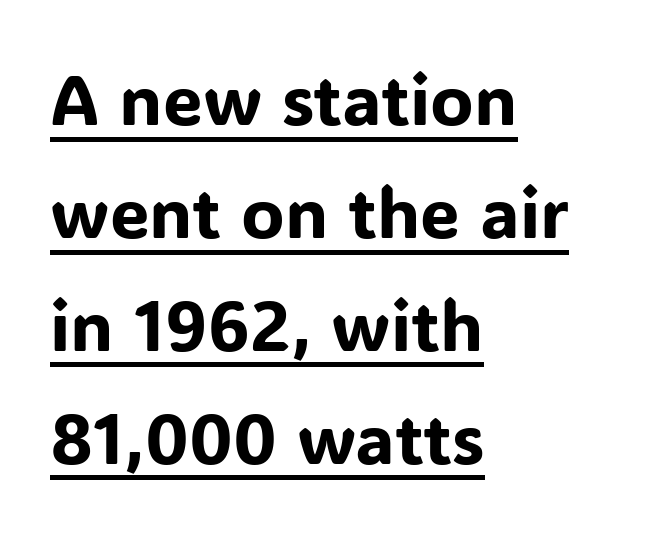
The image shows 71 px sans-serif type, upright; set left-aligned, normal line spacing (1.59x), normal letter spacing, underlined; low stroke contrast and a medium x-height.
